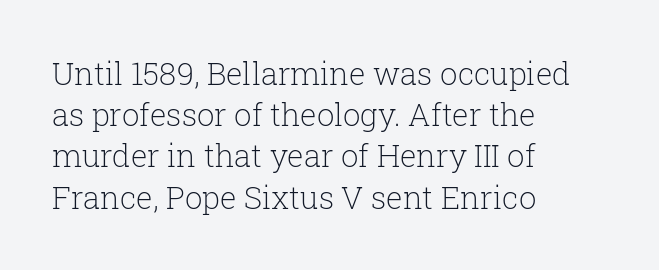
The image shows 31 px light serif type, upright; set left-aligned, normal line spacing (1.33x), normal letter spacing, not underlined; low stroke contrast and a medium x-height.
